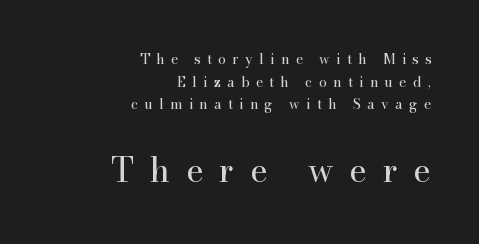
Note: serifs present on the glyphs. Loose tracking; the words dissolve into strings of separated letters. Heft: none added — not bold. Honestly, the row spacing looks completely unremarkable. The glyphs are unaccompanied by any horizontal stroke below them. The letters stand straight up with perfectly vertical stems.
